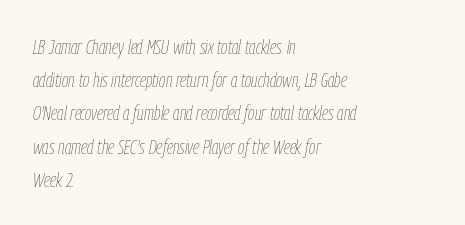
{"italic": "yes", "lean": "right", "slant_degrees": 9, "bold": "no", "underline": "no", "align": "left", "line_spacing": "normal", "line_spacing_ratio": 1.58, "letter_spacing": "normal", "letter_spacing_em": 0.0, "glyph_px": 21}
